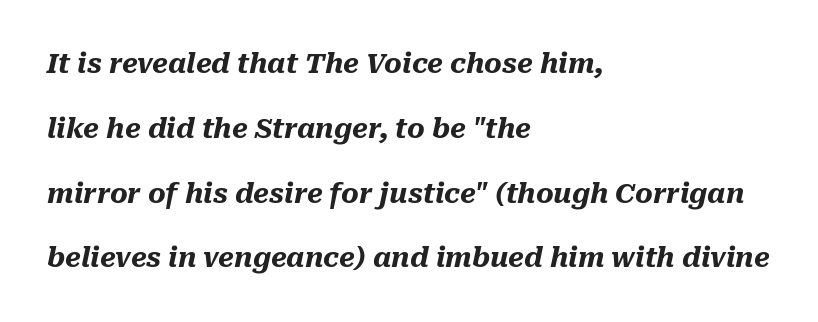
Q: Is the text bold? A: Yes.
Q: Is the text italic (slanted)? A: Yes, it leans right by about 10 degrees.
Q: Is the text underlined? A: No.
Q: How is the paragraph aligned? A: Left-aligned.
Q: Is the spacing between letters normal or unusually wide? A: Normal.
Q: Is the spacing between lines tight, normal or loose? A: Loose.
